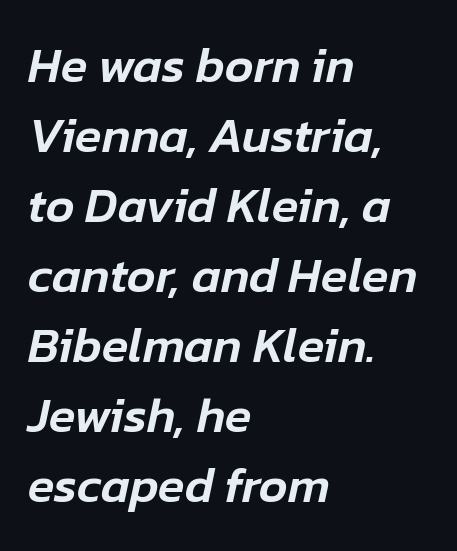
The image shows 49 px text type, italic (leaning right); set left-aligned, normal line spacing (1.43x), normal letter spacing, not underlined; low stroke contrast and a medium x-height.
